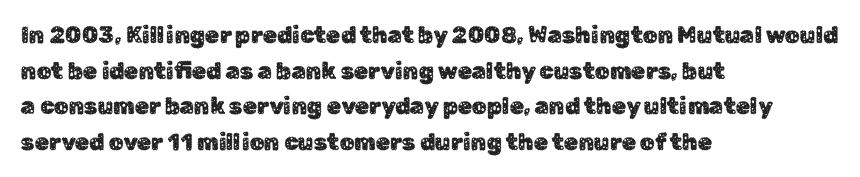
Q: Is the text italic (slanted)? A: No, it is upright.
Q: Is the text underlined? A: No.
Q: How is the paragraph aligned? A: Left-aligned.
Q: Is the spacing between letters normal or unusually wide? A: Normal.
Q: Is the spacing between lines tight, normal or loose? A: Normal.
